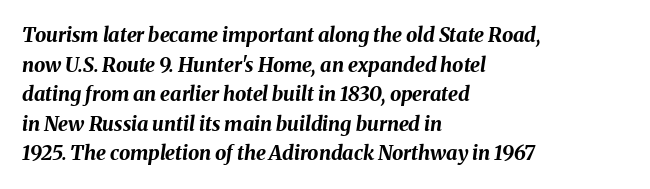
Q: Is the text bold? A: Yes.
Q: Is the text italic (slanted)? A: Yes, it leans right by about 8 degrees.
Q: Is the text underlined? A: No.
Q: How is the paragraph aligned? A: Left-aligned.
Q: Is the spacing between letters normal or unusually wide? A: Normal.
Q: Is the spacing between lines tight, normal or loose? A: Normal.
